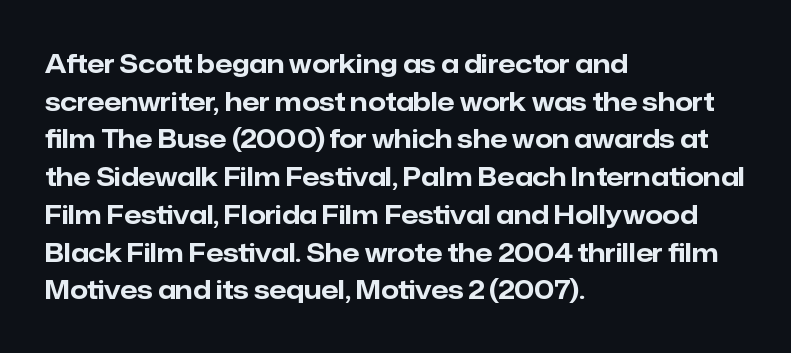
Q: Is the text bold? A: Yes.
Q: Is the text italic (slanted)? A: No, it is upright.
Q: Is the text underlined? A: No.
Q: How is the paragraph aligned? A: Left-aligned.
Q: Is the spacing between letters normal or unusually wide? A: Normal.
Q: Is the spacing between lines tight, normal or loose? A: Normal.
